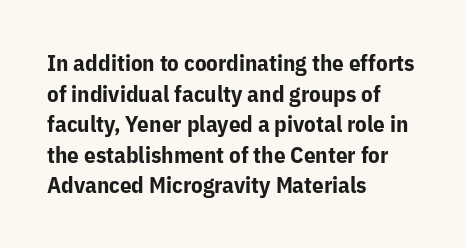
Nobody touched the tracking dial on this one. Heft: maximum for text — a bold. The rendering anchors every line to the left-hand side. The line-height multiplier appears to be the usual default.
